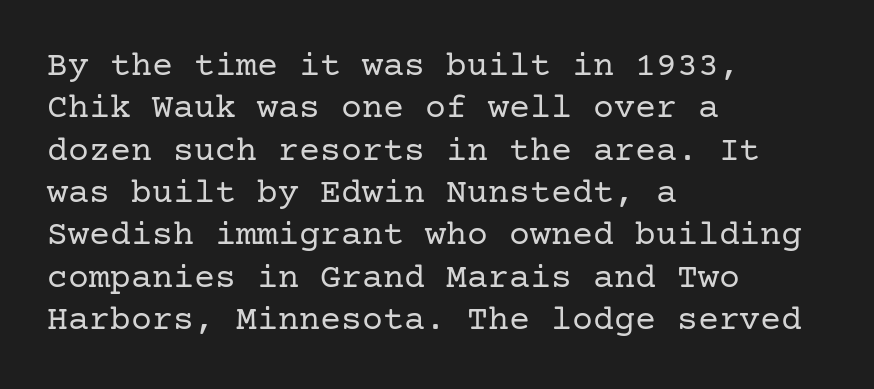
Q: Is the text bold? A: No.
Q: Is the text italic (slanted)? A: No, it is upright.
Q: Is the typeface a serif or a sans-serif typeface? A: Serif.
Q: Is the text underlined? A: No.
Q: How is the paragraph aligned? A: Left-aligned.
Q: Is the spacing between letters normal or unusually wide? A: Normal.
Q: Width (condensed, normal, or wide)? A: Normal.
Q: Stroke contrast? A: Low.
Q: x-height? A: Medium.
